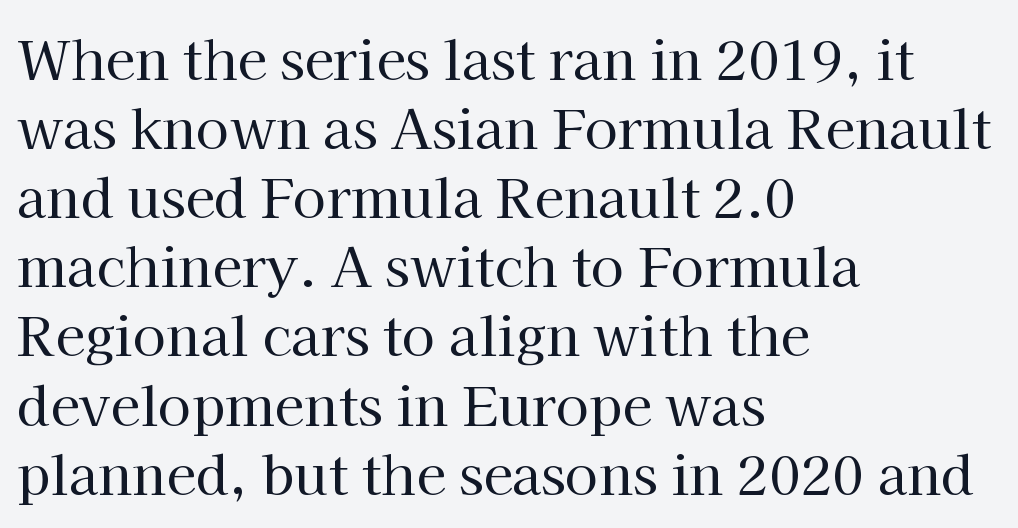
The characters are drawn with everyday or finer stroke widths. The typeface chosen for these lines features serifs. The ragged edge is on the right, which tells us the setting is flush left. Looks like regular typesetting: each glyph gets only the width it needs. Leading matches the norm, producing a regular column.
